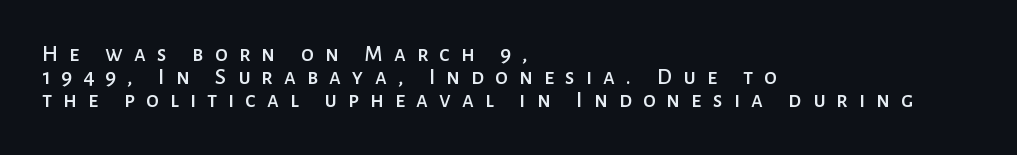
Q: Is the text italic (slanted)? A: No, it is upright.
Q: Is the text underlined? A: No.
Q: How is the paragraph aligned? A: Left-aligned.
Q: Is the spacing between letters normal or unusually wide? A: Unusually wide.
Q: Is the spacing between lines tight, normal or loose? A: Tight.
